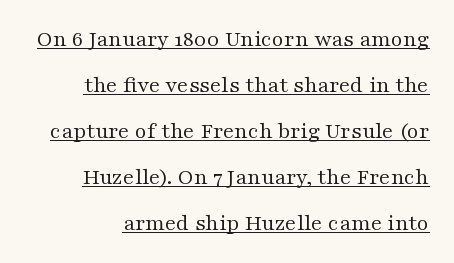
Q: Is the text bold? A: No.
Q: Is the text italic (slanted)? A: No, it is upright.
Q: Is the text underlined? A: Yes.
Q: Is the spacing between letters normal or unusually wide? A: Normal.
Q: Is the spacing between lines tight, normal or loose? A: Loose.
